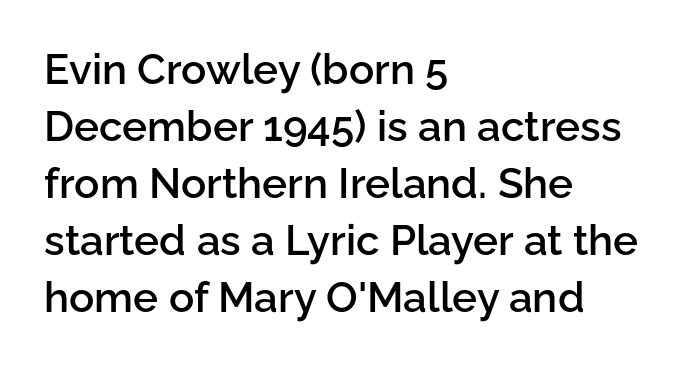
The image shows 42 px semibold sans-serif type, upright; set left-aligned, normal line spacing (1.36x), normal letter spacing, not underlined; low stroke contrast and a medium x-height.
